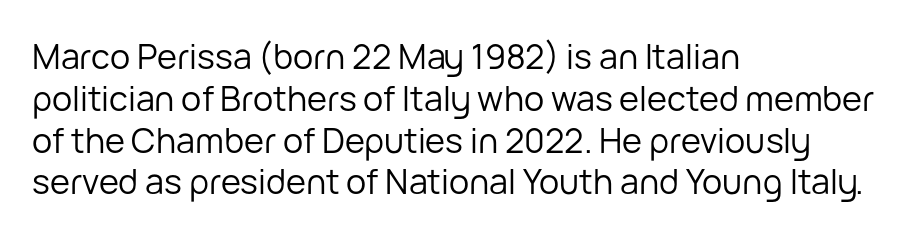
The letters advance in unequal steps, a hallmark of proportional type. Every row of glyphs begins at an identical x-position on the left. Beneath every word, the page is bare. The type sits square on the baseline with zero lean. The font sits on the lighter half of the weight spectrum, regular included. Nope, no serifs anywhere on these letters.
